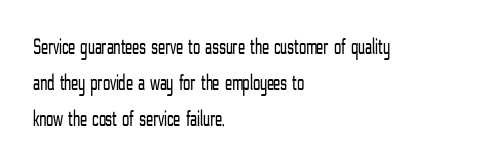
Q: Is the text bold? A: No.
Q: Is the text italic (slanted)? A: No, it is upright.
Q: Is the text underlined? A: No.
Q: How is the paragraph aligned? A: Left-aligned.
Q: Is the spacing between letters normal or unusually wide? A: Normal.
Q: Is the spacing between lines tight, normal or loose? A: Normal.
